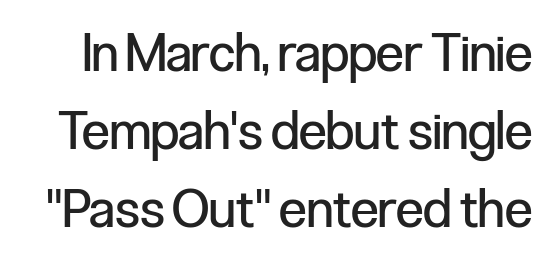
Q: Is the text bold? A: No.
Q: Is the text italic (slanted)? A: No, it is upright.
Q: Is the typeface a serif or a sans-serif typeface? A: Sans-serif.
Q: Is the text underlined? A: No.
Q: Is the spacing between letters normal or unusually wide? A: Normal.
Q: Is the spacing between lines tight, normal or loose? A: Normal.
Q: Width (condensed, normal, or wide)? A: Condensed.
Q: Stroke contrast? A: Low.
Q: x-height? A: Medium.
Q: Monospaced? A: No.
